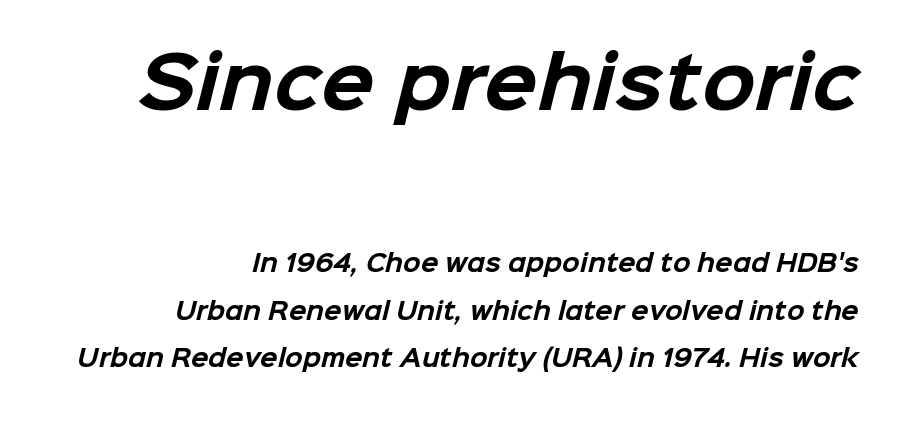
The image shows 70 px bold sans-serif type; set right-aligned, loose line spacing (2.06x), normal letter spacing, not underlined; the first (top) block is 3.04x larger; low stroke contrast and a medium x-height.
